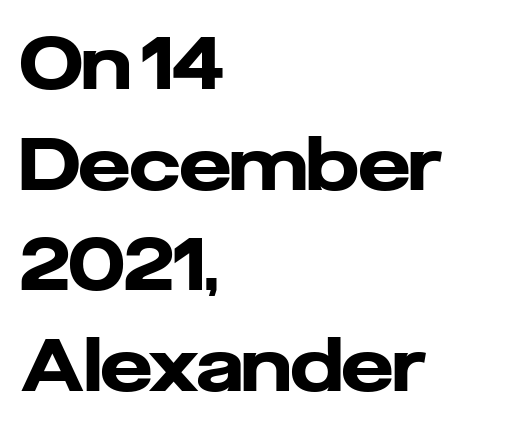
Characters follow at the spacing the type designer built in. The characters display no serif detailing; their extremities are plain. Each glyph is drawn with heavy, bold strokes. Underline: absent. Here the designer chose a conventional face with non-uniform glyph widths.
